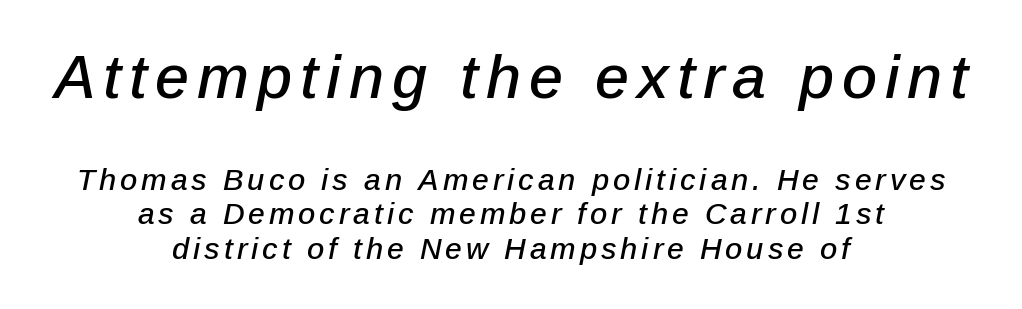
Of the two passages, the one on top uses the larger point size. Think of a printed novel: that variable character pitch is what you see here. The text block is weighted toward neither margin, spreading evenly from the middle. Quick note: underline off. There's an unmistakable incline to the writing here.
